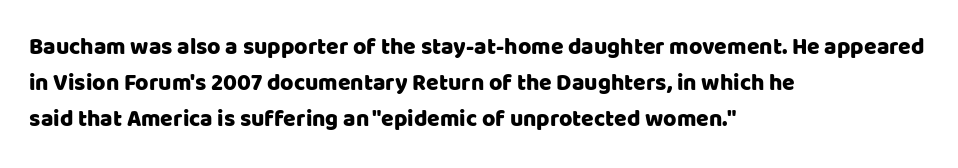
The passage shown has conventional tracking throughout. The axis of the letterforms is exactly vertical. In CSS terms this would be text-align: left. The area under the type is left untouched.
